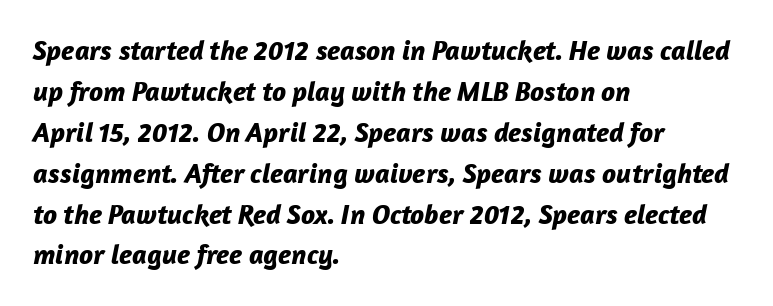
{"italic": "yes", "lean": "right", "slant_degrees": 12, "bold": "yes", "weight": "bold", "width": "normal", "stroke_contrast": "low", "x_height": "medium", "monospaced": "no", "underline": "no", "align": "left", "line_spacing": "normal", "line_spacing_ratio": 1.46, "letter_spacing": "normal", "letter_spacing_em": 0.0, "glyph_px": 28}
